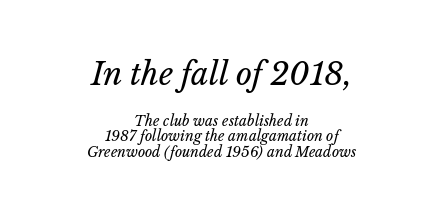
The rendering keeps characters at their native spacing. Is this a heavy cut? Hardly; it is regular or lighter. This sample trades vertical openness for compactness between lines. Is the block centered? Yes — each line is placed symmetrically about the middle. The area under the type is left untouched.
